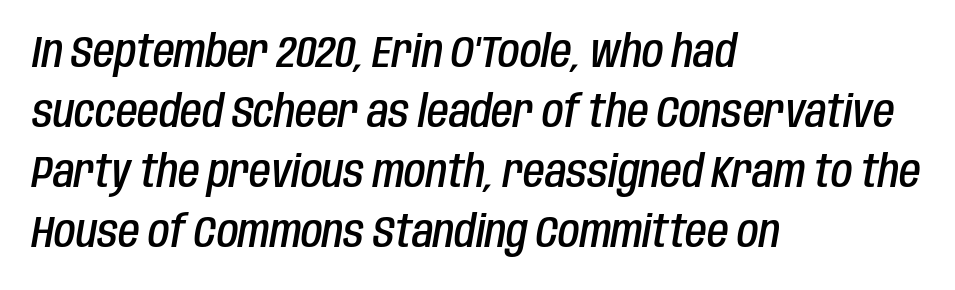
Character widths vary here, with narrow letters taking less room than wide ones. What's the leading like? Ordinary, nothing unusual. The passage shown has conventional tracking throughout. The lettering tilts uniformly, giving the passage an italic look. Students, this is semibold: more ink than regular, less than bold. Unmarked baselines from the first word to the last.
